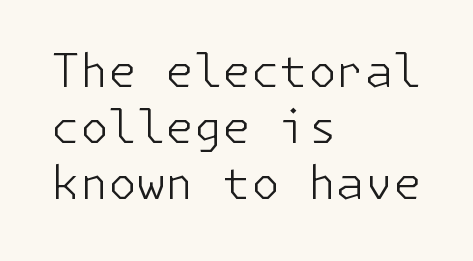
The image shows 46 px light sans-serif type, upright; set left-aligned, line spacing 1.22x, normal letter spacing, not underlined; low stroke contrast and a medium x-height.
